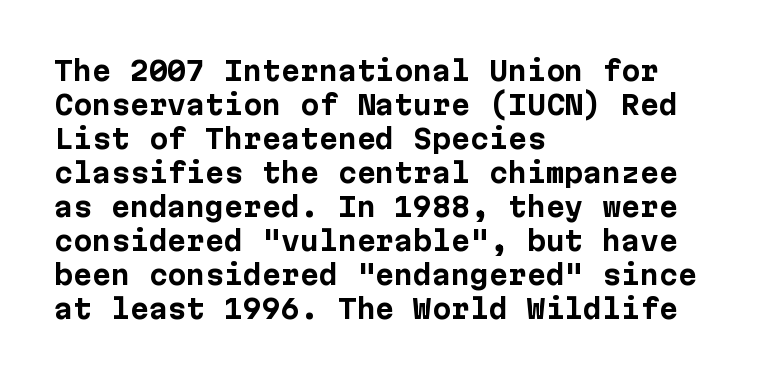
Does the weight exceed regular? Yes, all the way to bold. Short note: letters normally spaced. The space beneath each line is pristine and unruled. The typesetter chose a ragged-right arrangement here. Posture: vertical. The passage shown stacks its lines at a standard gap.
